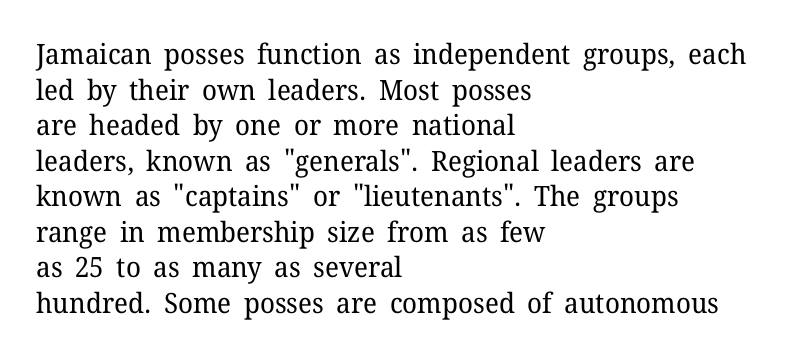
The image shows 28 px regular-weight serif type, upright; set left-aligned, normal line spacing (1.27x), normal letter spacing, not underlined; low stroke contrast and a medium x-height.
